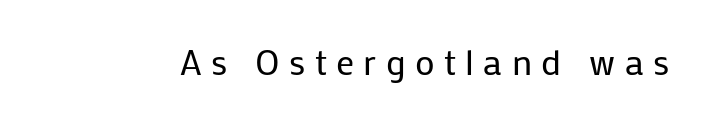
{"serif": "no", "italic": "no", "bold": "no", "weight": "regular", "width": "normal", "stroke_contrast": "low", "x_height": "medium", "monospaced": "no", "underline": "no", "letter_spacing": "wide", "letter_spacing_em": 0.26, "glyph_px": 36}
